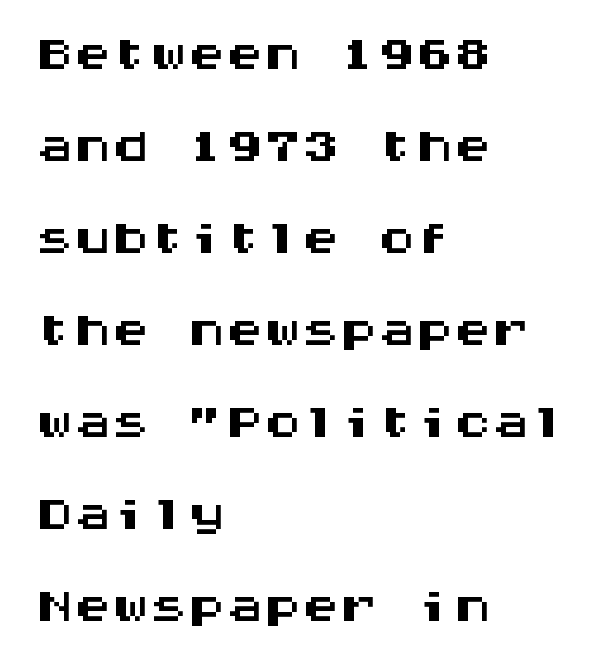
The image shows 76 px wide sans-serif type, upright, monospaced; set left-aligned, line spacing 1.21x, normal letter spacing, not underlined; medium stroke contrast and a large x-height.
